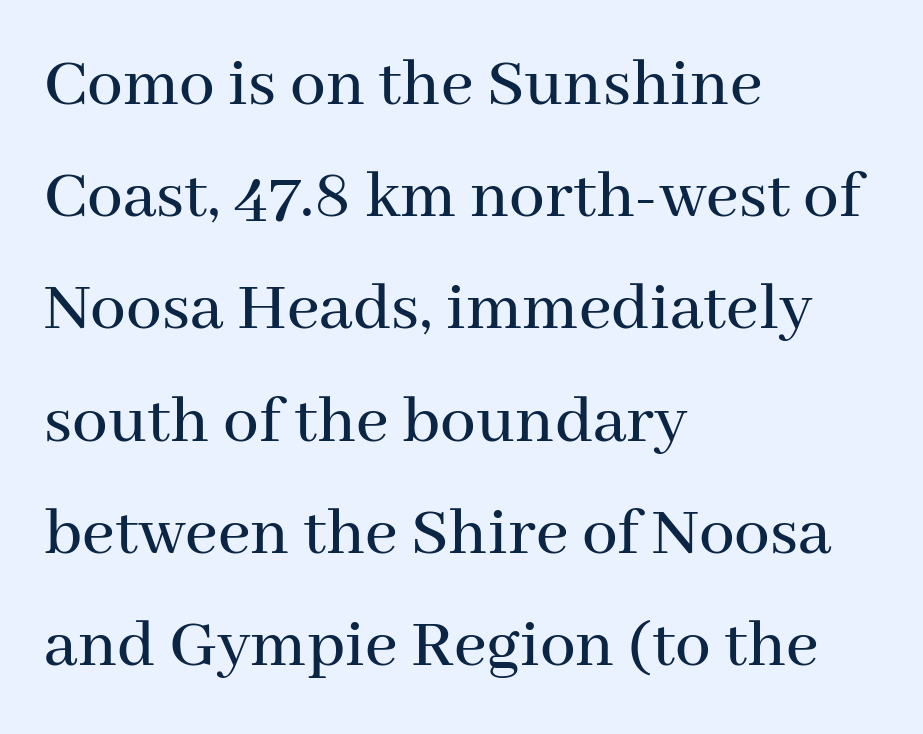
Q: Is the text italic (slanted)? A: No, it is upright.
Q: Is the typeface a serif or a sans-serif typeface? A: Serif.
Q: Is the text underlined? A: No.
Q: How is the paragraph aligned? A: Left-aligned.
Q: Is the spacing between letters normal or unusually wide? A: Normal.
Q: Is the spacing between lines tight, normal or loose? A: Normal.
Q: Width (condensed, normal, or wide)? A: Normal.
Q: Stroke contrast? A: Medium.
Q: x-height? A: Medium.
Q: Monospaced? A: No.
